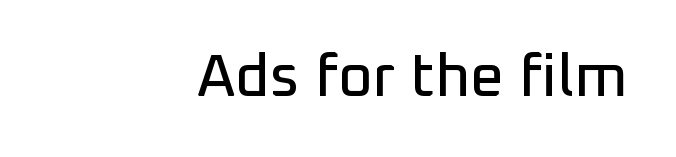
{"serif": "no", "italic": "no", "width": "normal", "stroke_contrast": "low", "x_height": "medium", "monospaced": "no", "underline": "no", "align": "right", "letter_spacing": "normal", "letter_spacing_em": 0.0, "glyph_px": 60}
